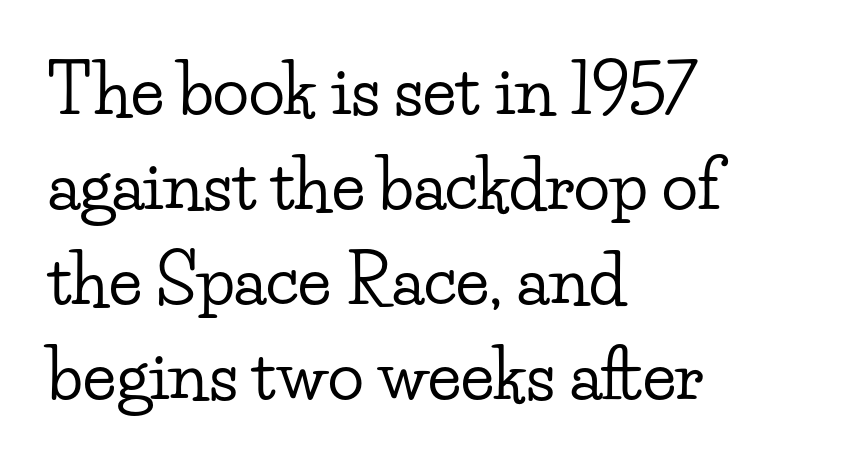
The image shows 67 px wide serif type, upright; set left-aligned, normal line spacing (1.42x), normal letter spacing, not underlined; low stroke contrast and a small x-height.
